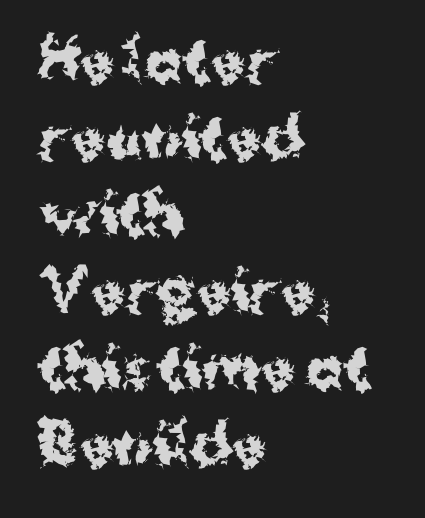
{"serif": "no", "italic": "no", "bold": "yes", "weight": "bold", "width": "normal", "stroke_contrast": "medium", "x_height": "medium", "monospaced": "no", "underline": "no", "align": "left", "line_spacing": "normal", "line_spacing_ratio": 1.37, "letter_spacing": "normal", "letter_spacing_em": 0.0, "glyph_px": 56}
